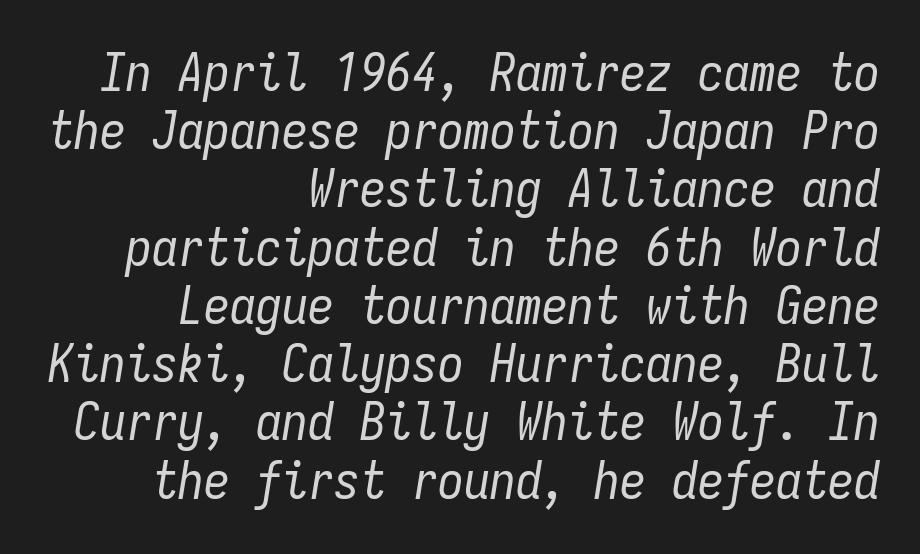
Regarding leading, the lines here are crowded together. Unmarked baselines from the first word to the last. No heavy texture on the line: the type isn't bold. Each letter, wide or thin by design, is forced into the same width here. These lines were composed using italics. Between one letter and the next there's only the usual sliver of space.
